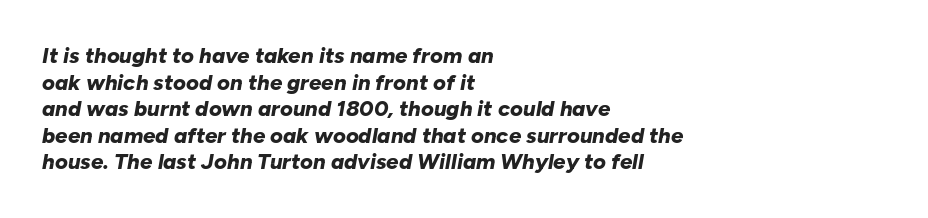
{"italic": "yes", "lean": "right", "slant_degrees": 10, "bold": "yes", "underline": "no", "align": "left", "line_spacing_ratio": 1.21, "letter_spacing": "normal", "letter_spacing_em": 0.0, "glyph_px": 22}
